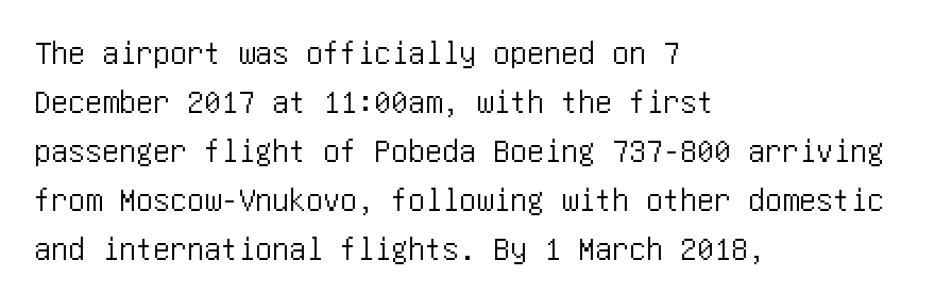
The image shows 34 px condensed sans-serif type, upright; set left-aligned, normal line spacing (1.44x), normal letter spacing, not underlined; low stroke contrast and a large x-height.
